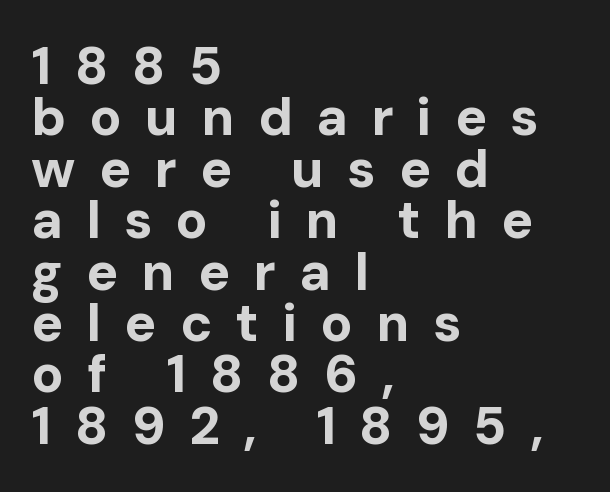
Thick stems and heavy bowls — unmistakably bold. Tall strokes in this sample are plumb rather than angled. No feet cap the strokes, marking this as sans-serif type. The face used here is rendered with a markedly widened letterfit. A clean baseline with only descenders dipping below it.
